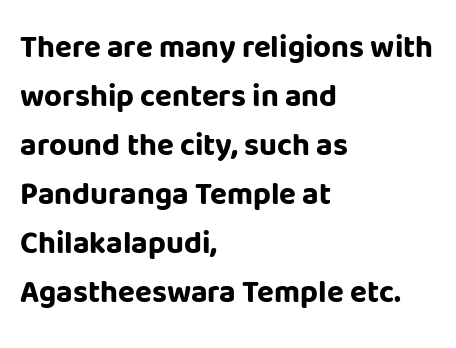
The image shows 31 px bold sans-serif type, upright; set left-aligned, normal line spacing (1.58x), normal letter spacing, not underlined; low stroke contrast and a large x-height.
